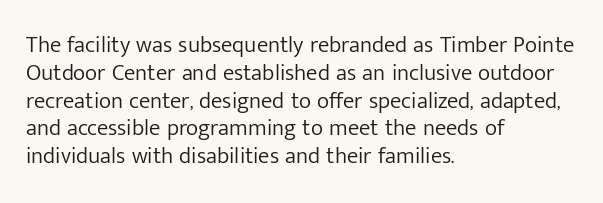
Q: Is the text bold? A: No.
Q: Is the text italic (slanted)? A: No, it is upright.
Q: Is the text underlined? A: No.
Q: How is the paragraph aligned? A: Left-aligned.
Q: Is the spacing between letters normal or unusually wide? A: Normal.
